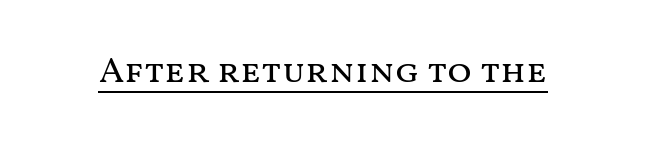
{"italic": "no", "bold": "no", "weight": "regular", "width": "wide", "stroke_contrast": "medium", "x_height": "medium", "monospaced": "no", "underline": "yes", "letter_spacing": "normal", "letter_spacing_em": 0.0, "glyph_px": 36}
